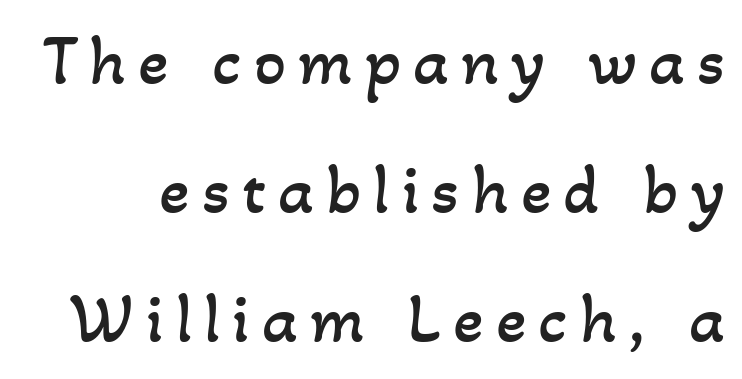
Spacing verdict: proportional, widths tailored to each character. Clear beneath every line of the passage. Compared with a typical body face, this is equally light or lighter still.
